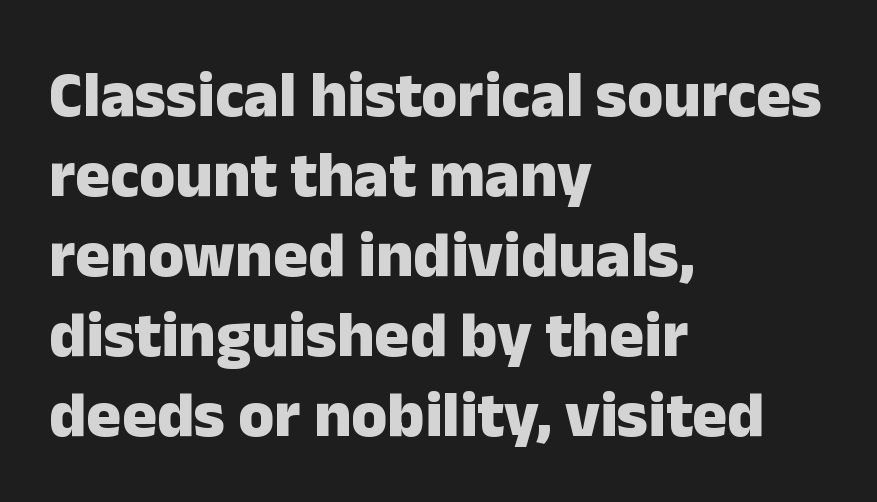
The rendering anchors every line to the left-hand side. Plain, unruled lines of type. Do the letters lean? They stand straight. Is this a fixed-width face? No — the glyphs have proportional, varying widths.
